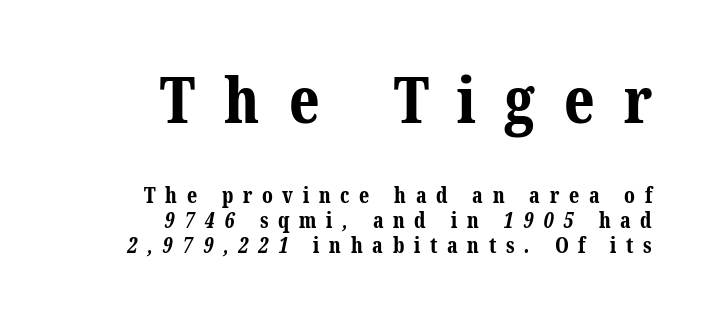
Q: Is the text bold? A: Yes.
Q: Is the typeface a serif or a sans-serif typeface? A: Serif.
Q: Is the text underlined? A: No.
Q: How is the paragraph aligned? A: Right-aligned.
Q: Is the spacing between letters normal or unusually wide? A: Unusually wide.
Q: Which block of text is set in a larger size, the first (top) or the second (bottom)? A: The first (top) one.
Q: Width (condensed, normal, or wide)? A: Normal.
Q: Stroke contrast? A: Medium.
Q: x-height? A: Medium.
Q: Monospaced? A: No.
